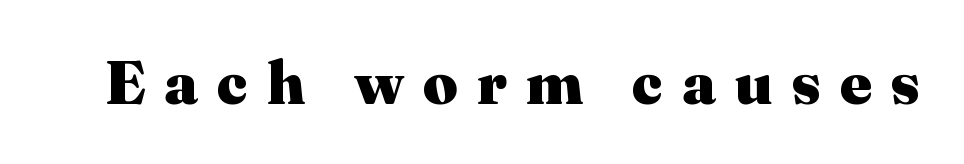
The strip under each line holds only bare page. Is this a fixed-width face? No — the glyphs have proportional, varying widths. Small tapered or slab feet sit at the stroke ends, so this counts as serif. You can tell it's not italic because the verticals are truly vertical.
